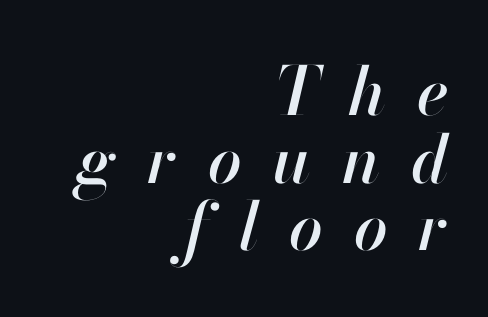
Here the designer chose a conventional face with non-uniform glyph widths. Alignment: flush right. The gap between lines stays unmarked. Closely set lines give the paragraph a compact silhouette. This sample uses an oblique cut, with every glyph tilted off the vertical.
